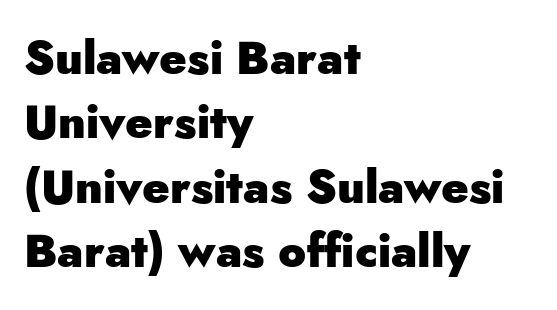
Q: Is the text bold? A: Yes.
Q: Is the text italic (slanted)? A: No, it is upright.
Q: Is the typeface a serif or a sans-serif typeface? A: Sans-serif.
Q: Is the text underlined? A: No.
Q: How is the paragraph aligned? A: Left-aligned.
Q: Is the spacing between letters normal or unusually wide? A: Normal.
Q: Is the spacing between lines tight, normal or loose? A: Normal.
Q: Width (condensed, normal, or wide)? A: Normal.
Q: Stroke contrast? A: Low.
Q: x-height? A: Small.
Q: Monospaced? A: No.
